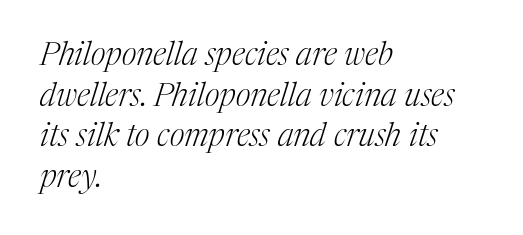
{"serif": "yes", "italic": "yes", "lean": "right", "slant_degrees": 17, "bold": "no", "weight": "light", "width": "normal", "stroke_contrast": "medium", "x_height": "medium", "monospaced": "no", "underline": "no", "align": "left", "line_spacing": "normal", "line_spacing_ratio": 1.27, "letter_spacing": "normal", "letter_spacing_em": 0.0, "glyph_px": 32}
